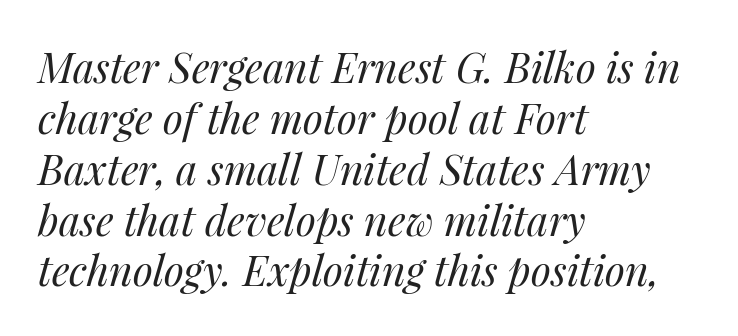
How are the letters spaced? Ordinarily, with no added tracking. The baseline area is clear. Observe the lean: these are italic letterforms. The font sits on the lighter half of the weight spectrum, regular included. Reading down the block, your eye returns to a fixed left position each line. The rendering uses natural spacing where letterforms have individual widths.
